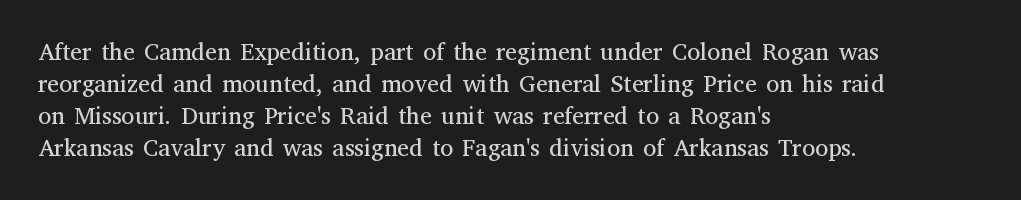
{"italic": "no", "bold": "no", "underline": "no", "align": "left", "line_spacing": "normal", "line_spacing_ratio": 1.33, "letter_spacing": "normal", "letter_spacing_em": 0.0, "glyph_px": 24}
